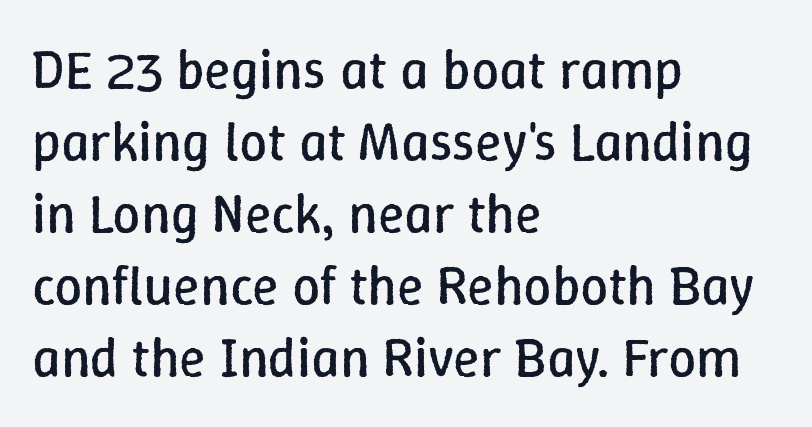
Look at the tracking — it's just the regular setting, nothing added. The weight would be labelled regular, book, light, or lighter still. Style check: upright. A student would call this left alignment; a typographer would say flush left, rag right. The glyphs are unaccompanied by any horizontal stroke below them. Notice how descenders clear the ascenders below comfortably — that's standard leading.
